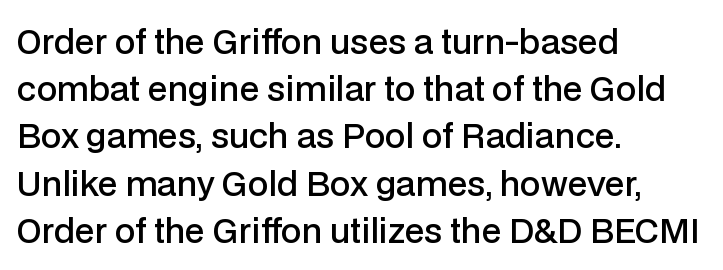
Letter spacing: default. This block has exactly the height ordinary leading produces. Quick note: underline off. Teacher's note: observe the even left margin — that is flush-left alignment.
